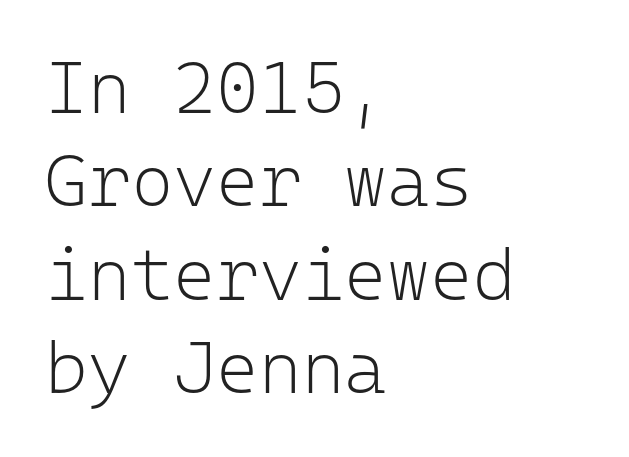
Q: Is the text bold? A: No.
Q: Is the text italic (slanted)? A: No, it is upright.
Q: Is the typeface a serif or a sans-serif typeface? A: Sans-serif.
Q: Is the text underlined? A: No.
Q: How is the paragraph aligned? A: Left-aligned.
Q: Is the spacing between letters normal or unusually wide? A: Normal.
Q: Is the spacing between lines tight, normal or loose? A: Normal.
Q: Width (condensed, normal, or wide)? A: Normal.
Q: Stroke contrast? A: Low.
Q: x-height? A: Medium.
Q: Monospaced? A: Yes.
